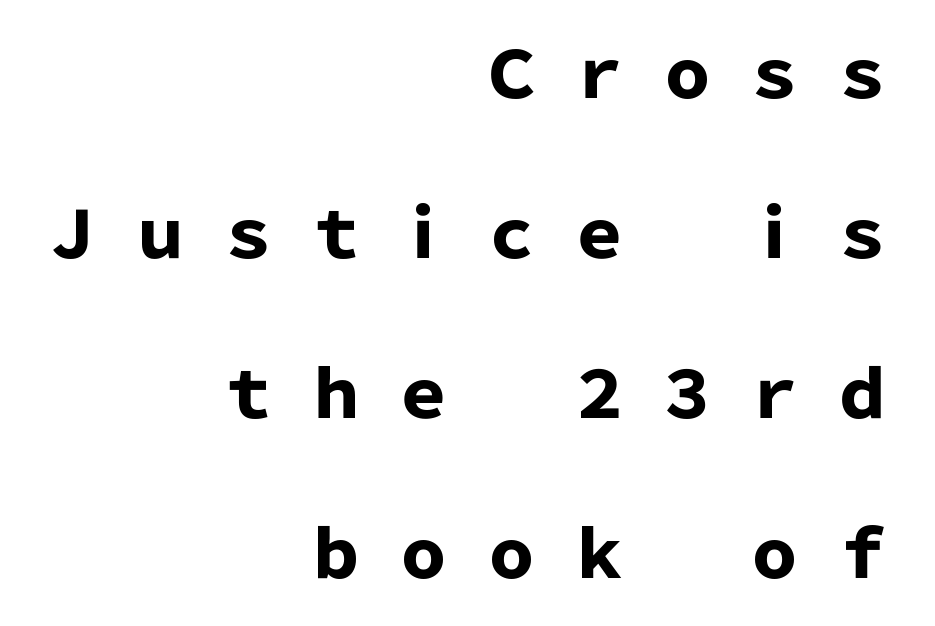
The lettering stays uniformly vertical, giving the passage a roman look. Are there feet on the stems? There aren't — it's a sans. Airy leading. Do the characters align in a grid? No, the font is proportional.
